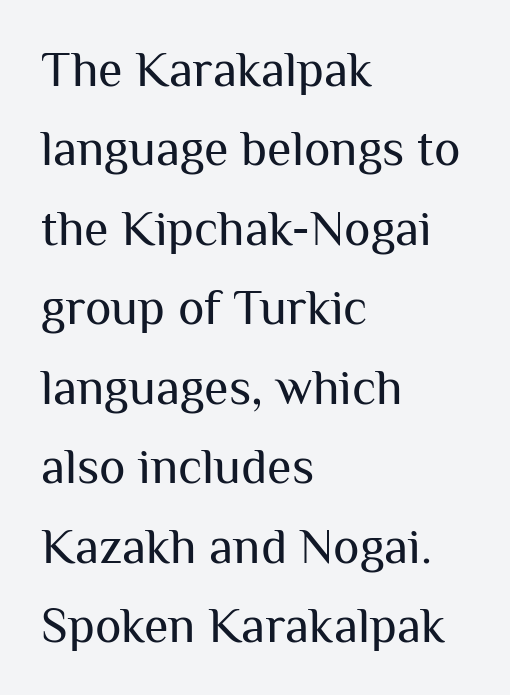
Serifs: no, the terminals of the letterforms are clean. This rendering uses left alignment, leaving the right contour irregular. Words float on clear page, feet unadorned. Stroke thickness stays within the range of a standard reading face or lighter.
